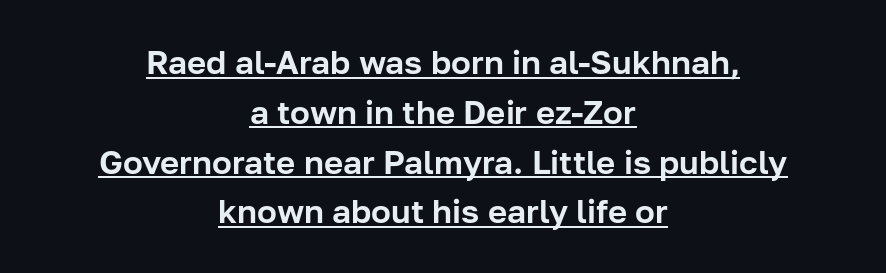
{"serif": "no", "italic": "no", "width": "normal", "stroke_contrast": "low", "x_height": "medium", "monospaced": "no", "underline": "yes", "align": "center", "line_spacing": "normal", "line_spacing_ratio": 1.51, "letter_spacing": "normal", "letter_spacing_em": 0.0, "glyph_px": 33}
